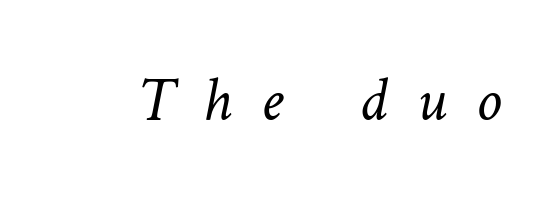
Q: Is the text bold? A: No.
Q: Is the text underlined? A: No.
Q: Is the spacing between letters normal or unusually wide? A: Unusually wide.
Q: Width (condensed, normal, or wide)? A: Normal.
Q: Stroke contrast? A: Low.
Q: x-height? A: Medium.
Q: Monospaced? A: No.
